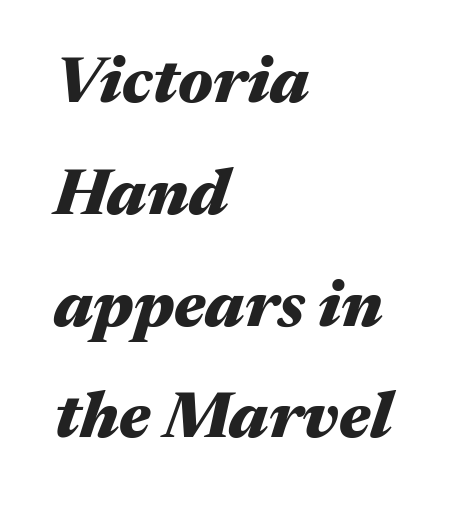
Q: Is the text bold? A: Yes.
Q: Is the text italic (slanted)? A: Yes, it leans right by about 17 degrees.
Q: Is the text underlined? A: No.
Q: How is the paragraph aligned? A: Left-aligned.
Q: Is the spacing between letters normal or unusually wide? A: Normal.
Q: Width (condensed, normal, or wide)? A: Wide.
Q: Stroke contrast? A: Medium.
Q: x-height? A: Medium.
Q: Monospaced? A: No.
